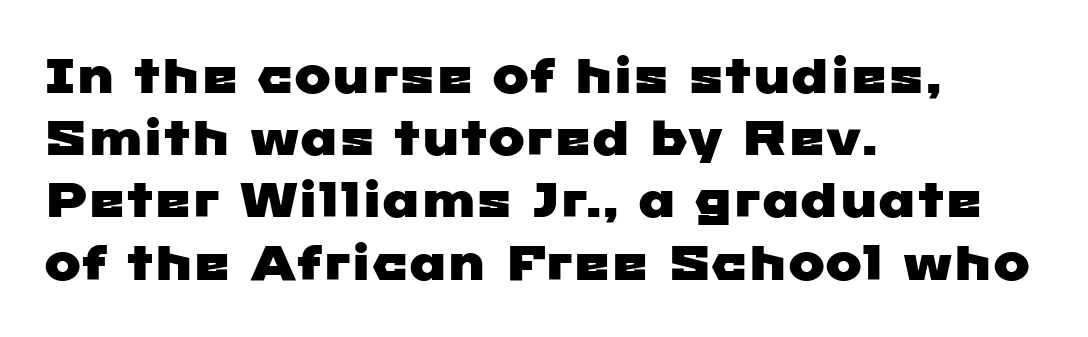
{"serif": "no", "width": "wide", "stroke_contrast": "low", "x_height": "medium", "monospaced": "no", "underline": "no", "align": "left", "line_spacing": "normal", "line_spacing_ratio": 1.27, "letter_spacing": "normal", "letter_spacing_em": 0.0, "glyph_px": 49}
